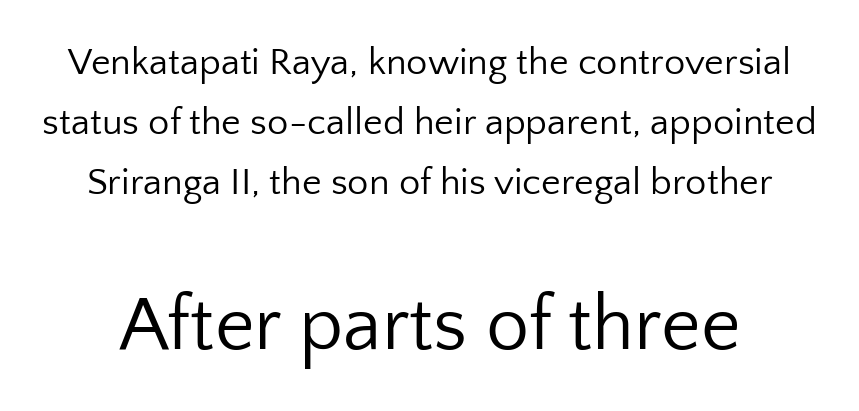
The image shows 77 px regular-weight sans-serif type, upright; set normal line spacing (1.58x), normal letter spacing, not underlined; the second (bottom) block is 2.03x larger; low stroke contrast and a medium x-height.
